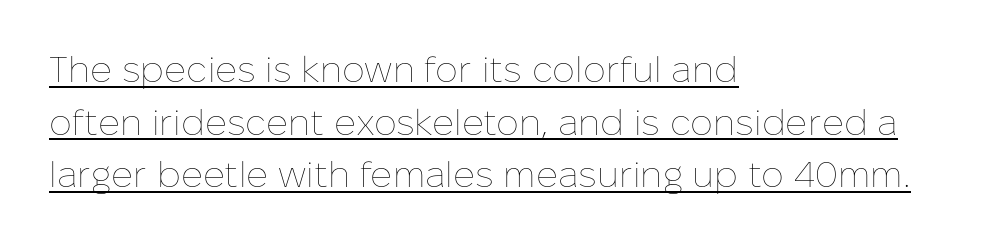
Somebody hit Ctrl+U on this one — the words are underlined. Note the varied advance widths — an 'i' is clearly narrower than an 'm'. You can tell it's not italic because the verticals are truly vertical. Weight: in the light-to-regular range. The space between consecutive lines is moderate.
